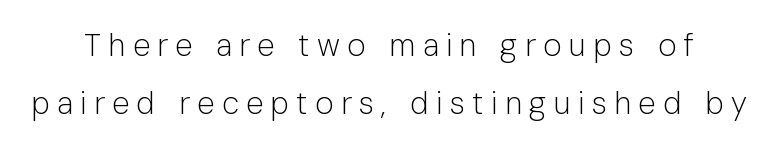
Q: Is the text bold? A: No.
Q: Is the text italic (slanted)? A: No, it is upright.
Q: Is the typeface a serif or a sans-serif typeface? A: Sans-serif.
Q: Is the text underlined? A: No.
Q: Is the spacing between letters normal or unusually wide? A: Unusually wide.
Q: Width (condensed, normal, or wide)? A: Normal.
Q: Stroke contrast? A: Low.
Q: x-height? A: Medium.
Q: Monospaced? A: No.
